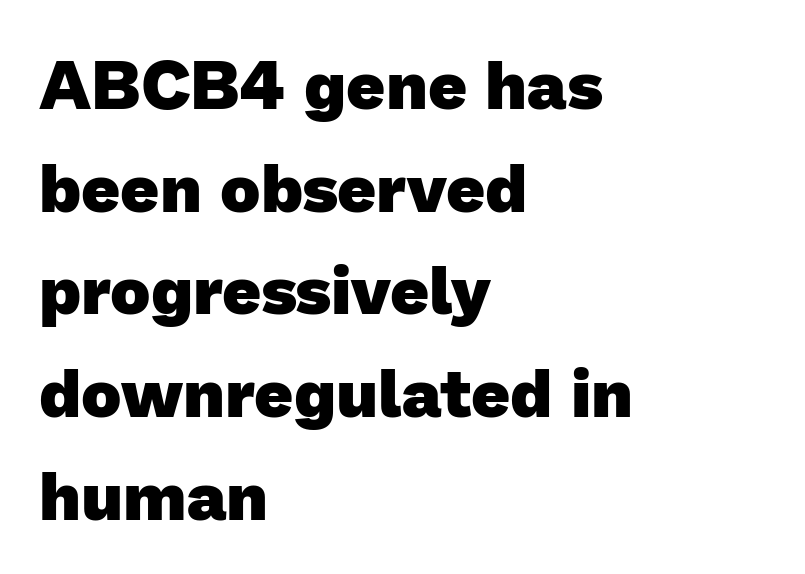
{"serif": "no", "bold": "yes", "weight": "heavy", "width": "normal", "stroke_contrast": "low", "x_height": "medium", "monospaced": "no", "underline": "no", "align": "left", "line_spacing": "normal", "line_spacing_ratio": 1.51, "letter_spacing": "normal", "letter_spacing_em": 0.0, "glyph_px": 68}
